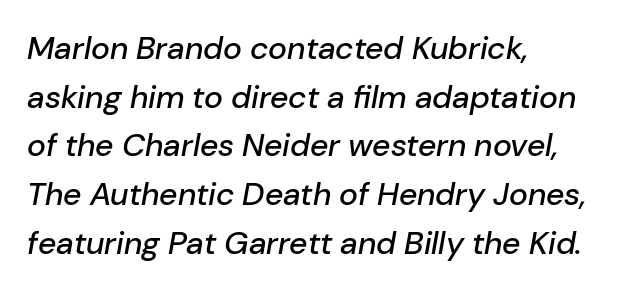
Italic: yes, the glyphs are oblique. Which margin do the lines hug? The left one — the right edge is uneven. A typesetter would call this zero additional tracking. The vertical gap from one line to the next is medium. Spacing verdict: proportional, widths tailored to each character.
